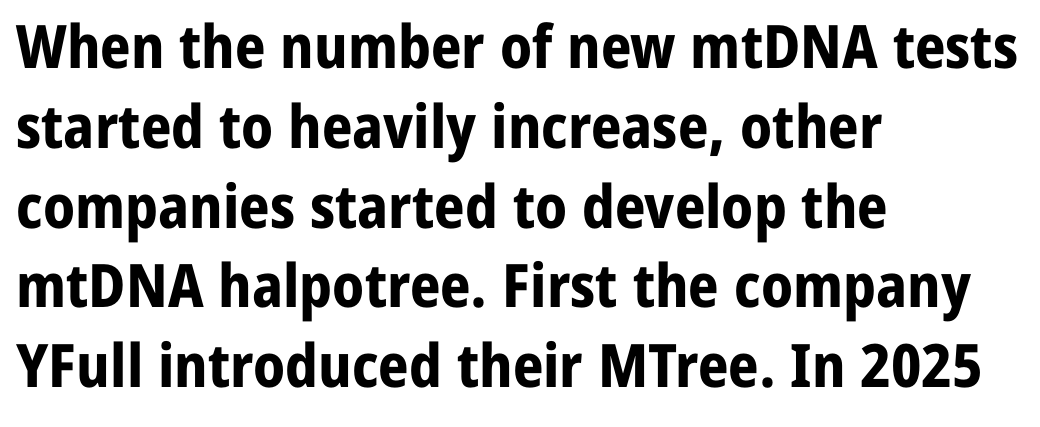
{"serif": "no", "italic": "no", "bold": "yes", "weight": "bold", "width": "normal", "stroke_contrast": "low", "x_height": "medium", "monospaced": "no", "underline": "no", "align": "left", "line_spacing": "normal", "line_spacing_ratio": 1.33, "letter_spacing": "normal", "letter_spacing_em": 0.0, "glyph_px": 60}
